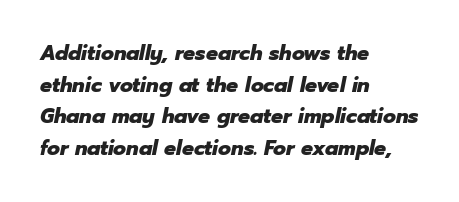
Q: Is the text bold? A: Yes.
Q: Is the text italic (slanted)? A: Yes, it leans right by about 12 degrees.
Q: Is the text underlined? A: No.
Q: How is the paragraph aligned? A: Left-aligned.
Q: Is the spacing between letters normal or unusually wide? A: Normal.
Q: Is the spacing between lines tight, normal or loose? A: Normal.
